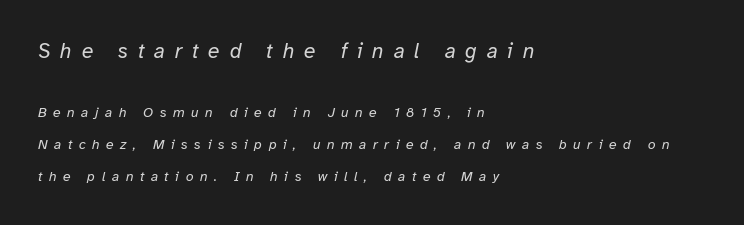
{"italic": "yes", "lean": "right", "slant_degrees": 12, "bold": "no", "underline": "no", "align": "left", "line_spacing": "loose", "line_spacing_ratio": 2.3, "letter_spacing": "wide", "letter_spacing_em": 0.46, "larger_block": "first", "size_ratio": 1.5, "glyph_px": 21}
